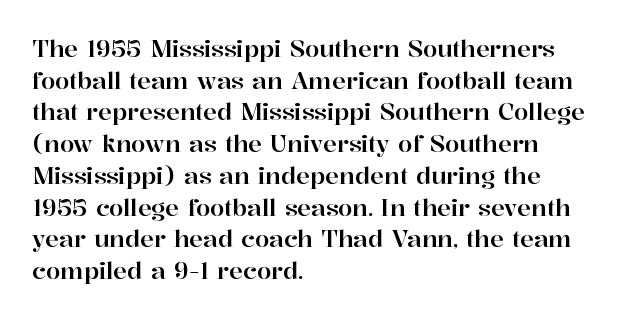
The tracking reads as untouched default to a designer's eye. These lines were composed using upright roman letters. A clean baseline with only descenders dipping below it. The designer left line spacing at the default. The lines are quadded left.
